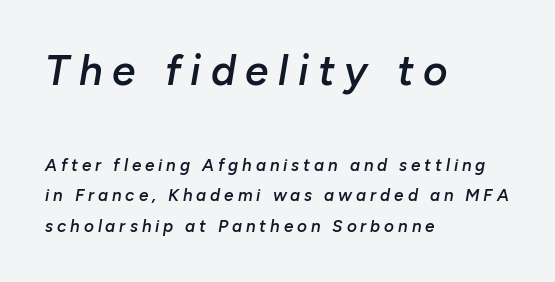
Here the glyphs are tracked loosely, breaking word shapes into spaced letters. The baseline area is clear. The passage shown is typed in a proportional face where columns would drift. The face used here is a semibold: visibly heavier than regular, lighter than bold.
